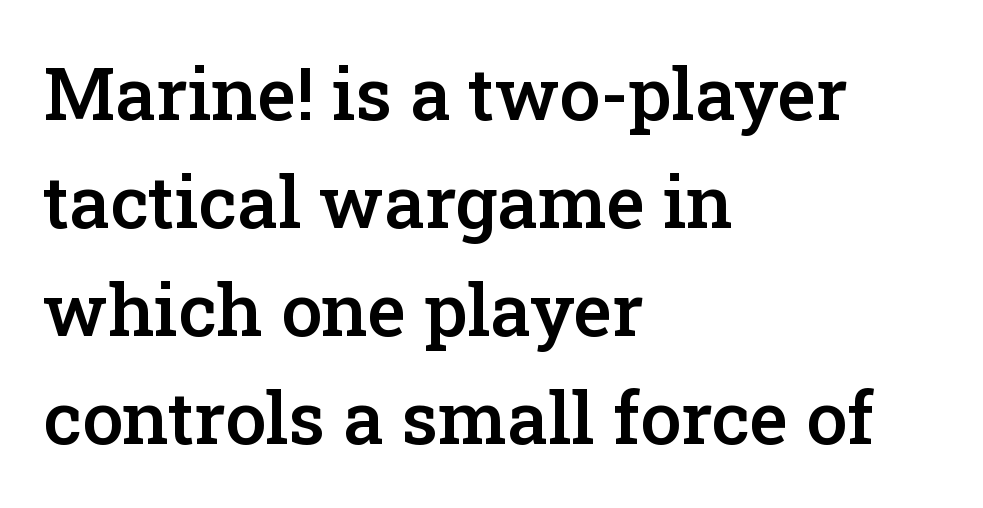
The face used here is rendered with its standard letterfit. Caption: multi-line text, flush left, ragged right. Do the characters align in a grid? No, the font is proportional. A clean baseline with only descenders dipping below it. Weight: semibold (demi).
